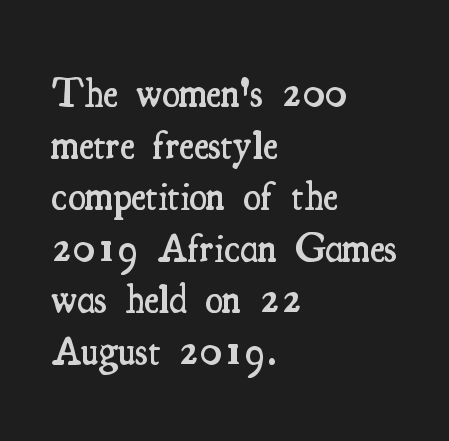
The image shows 40 px semibold, condensed serif type, upright; set left-aligned, normal line spacing (1.29x), normal letter spacing, not underlined; medium stroke contrast and a small x-height.
